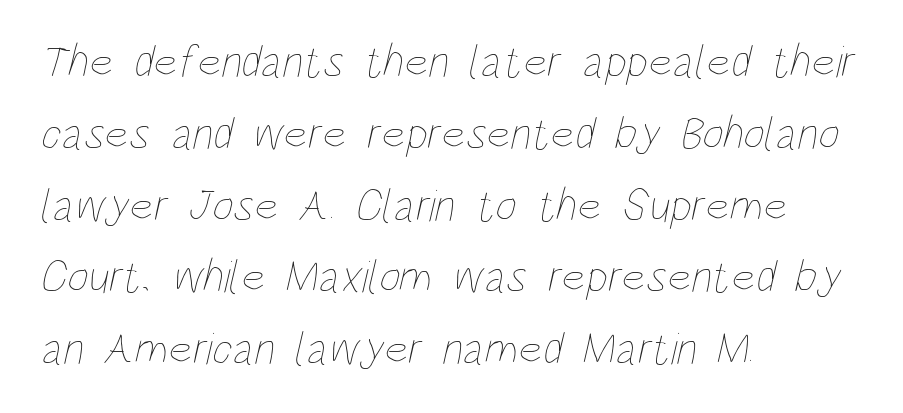
The passage shown is typed in a proportional face where columns would drift. Letters rest on an invisible, unmarked baseline. The setting favours the left margin, as ordinary paragraphs usually do. A light-to-regular cut is what we see here. The rows are spaced the way most documents space them. Default kerning and tracking; the words read as compact shapes.
